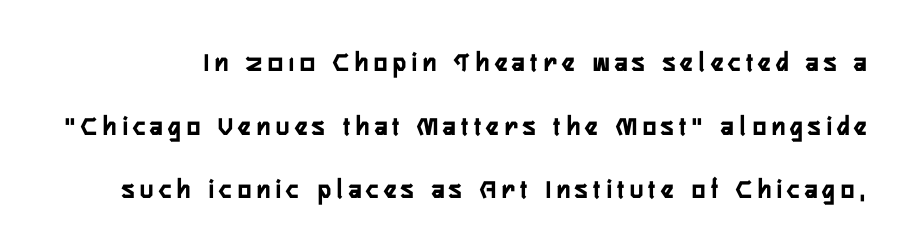
The image shows 28 px semibold, condensed sans-serif type, upright; set loose line spacing (2.27x), unusually wide letter spacing (+0.21 em), not underlined; low stroke contrast and a medium x-height.
